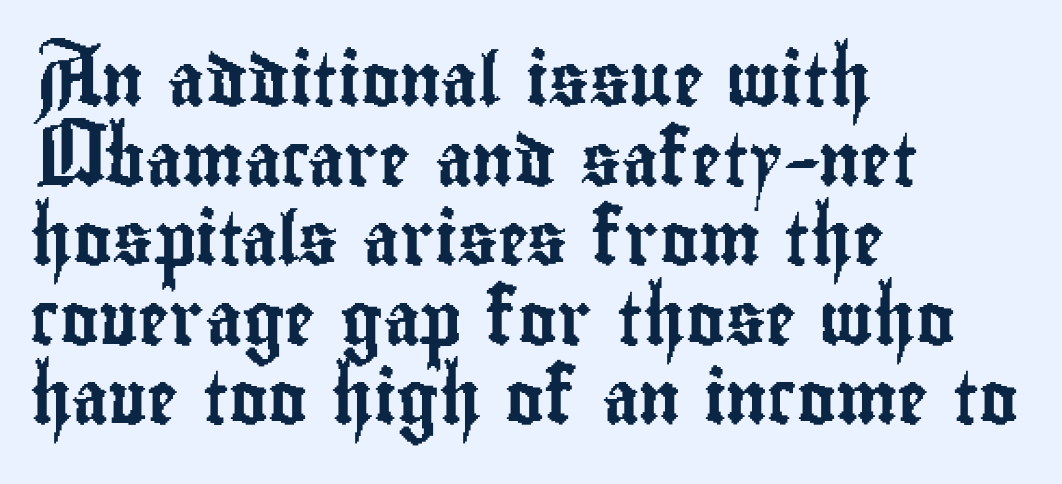
Q: Is the text italic (slanted)? A: No, it is upright.
Q: Is the typeface a serif or a sans-serif typeface? A: Sans-serif.
Q: Is the text underlined? A: No.
Q: How is the paragraph aligned? A: Left-aligned.
Q: Is the spacing between letters normal or unusually wide? A: Normal.
Q: Is the spacing between lines tight, normal or loose? A: Normal.
Q: Width (condensed, normal, or wide)? A: Condensed.
Q: Stroke contrast? A: Low.
Q: x-height? A: Small.
Q: Monospaced? A: No.
